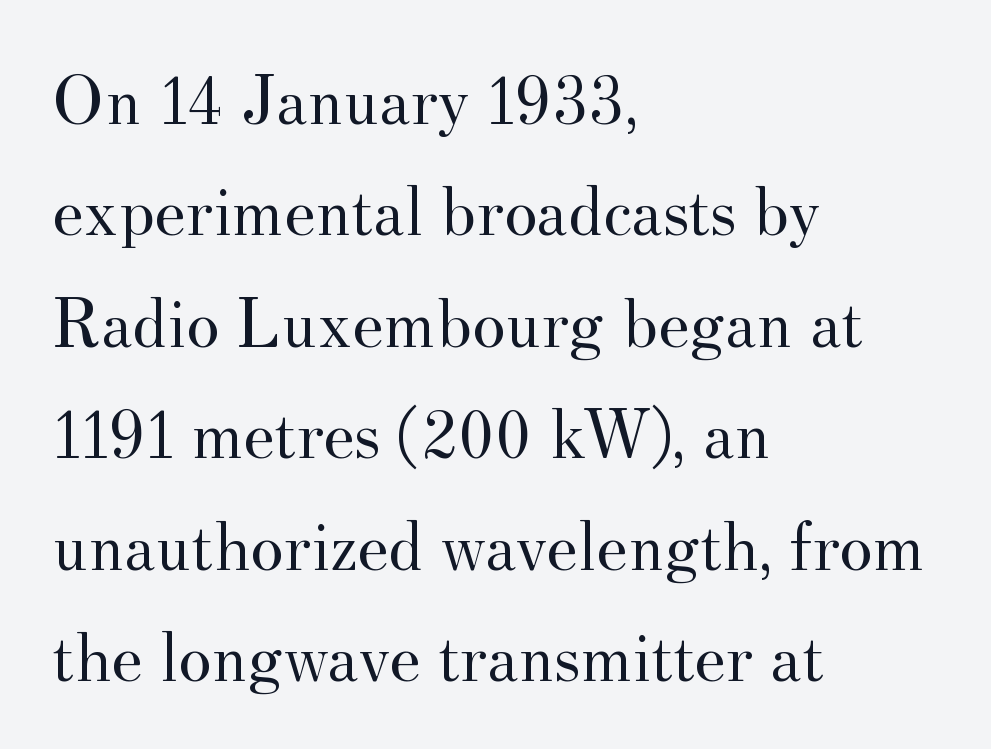
Serif or sans? Serif — the stroke terminals have little feet. The horizontal fit of the characters is conventional and even. The leading is moderate, giving the passage an even texture. This rendering uses left alignment, leaving the right contour irregular. Think of a printed novel: that variable character pitch is what you see here. The space beneath each line is pristine and unruled.
